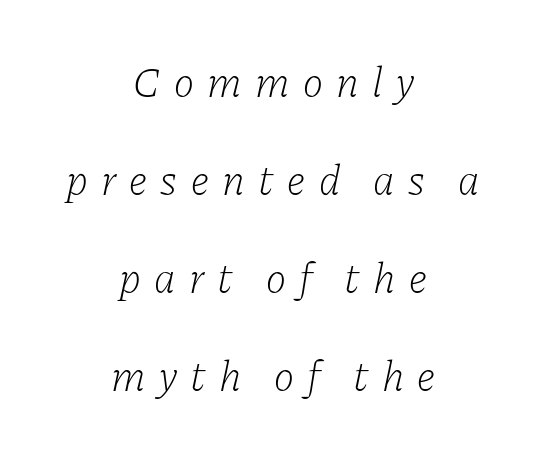
{"serif": "yes", "italic": "yes", "lean": "right", "slant_degrees": 11, "bold": "no", "weight": "light", "width": "normal", "stroke_contrast": "low", "x_height": "medium", "monospaced": "no", "underline": "no", "align": "center", "line_spacing": "loose", "line_spacing_ratio": 2.28, "letter_spacing": "wide", "letter_spacing_em": 0.31, "glyph_px": 43}
